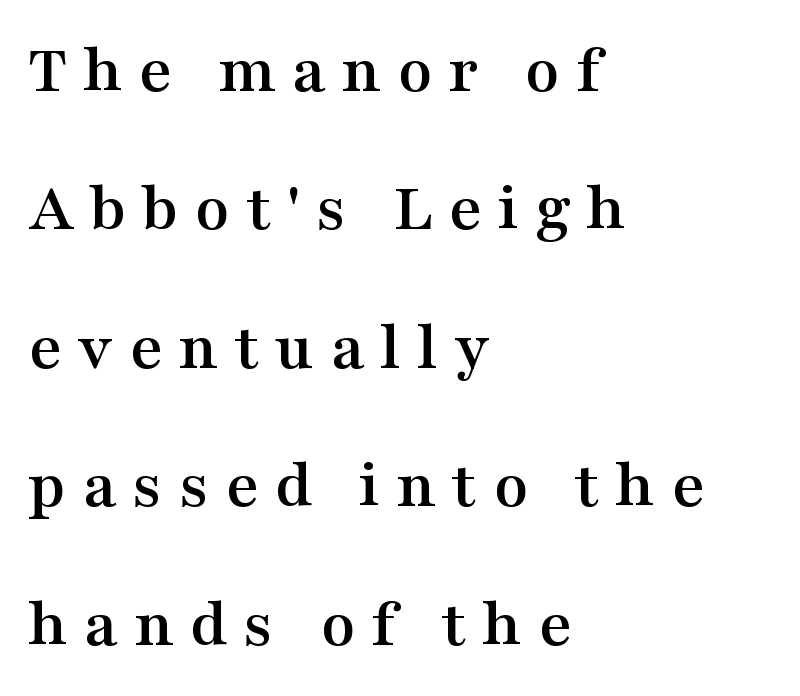
The rendering uses a large line-height, opening up the rows. Only glyphs here, with clear space below each row. Is the letter spacing exaggerated? Yes — the characters are pushed far apart. Caption: multi-line text, flush left, ragged right.
